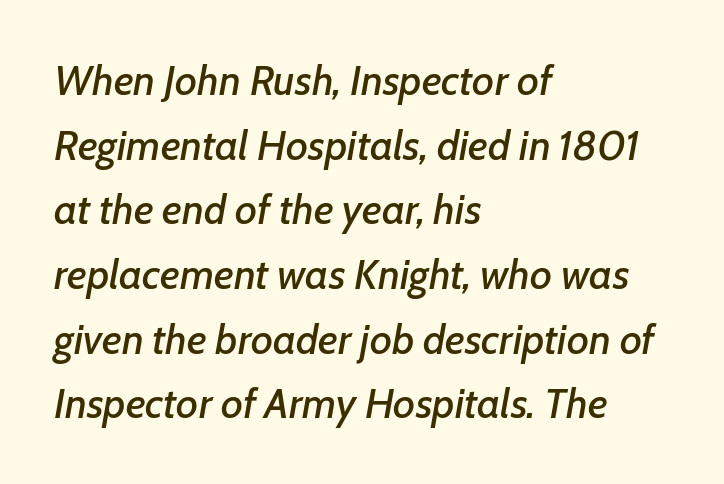
The image shows 42 px text type, italic (leaning right); set left-aligned, normal line spacing (1.54x), normal letter spacing, not underlined; low stroke contrast and a medium x-height.
